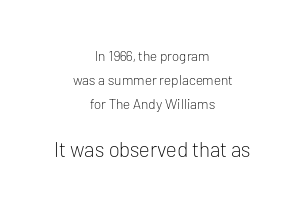
{"italic": "no", "bold": "no", "underline": "no", "align": "center", "line_spacing_ratio": 1.71, "letter_spacing": "normal", "letter_spacing_em": 0.0, "larger_block": "second", "size_ratio": 1.5, "glyph_px": 21}
